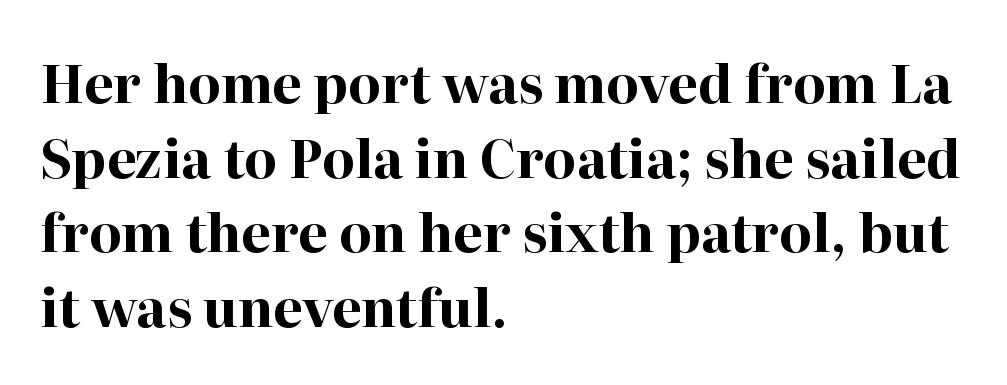
{"serif": "yes", "italic": "no", "bold": "yes", "weight": "bold", "width": "normal", "stroke_contrast": "high", "x_height": "medium", "monospaced": "no", "underline": "no", "align": "left", "line_spacing": "normal", "line_spacing_ratio": 1.41, "letter_spacing": "normal", "letter_spacing_em": 0.0, "glyph_px": 53}
